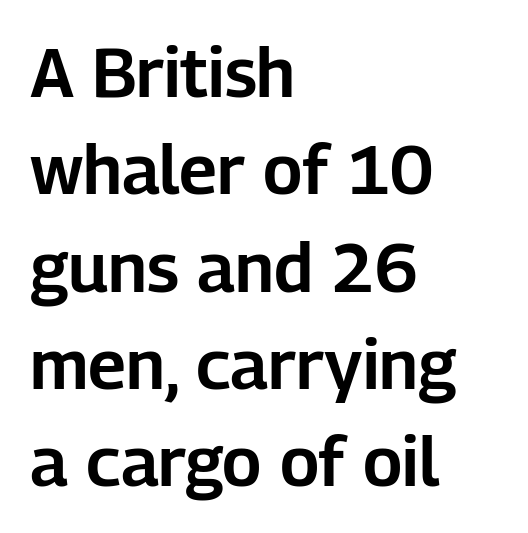
The image shows 69 px sans-serif type, upright; set left-aligned, normal line spacing (1.41x), normal letter spacing, not underlined; low stroke contrast and a medium x-height.
